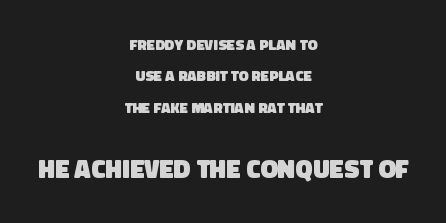
Look at the tracking — it's just the regular setting, nothing added. Heavy-handed strokes throughout: this text is bold. These lines stand farther apart than default settings would place them. The foot of each line stays bare and open. Centered paragraph, ragged on both sides. Scale increases going downward across the two blocks.
